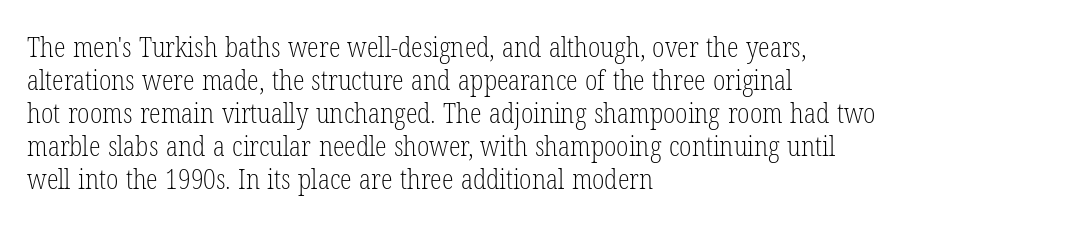
The type sits square on the baseline with zero lean. All the whitespace from short lines collects on the right. Students, note that the glyphs here touch the page at normal intervals. Weight class: somewhere from thin through regular. The foot of each line stays bare and open.
